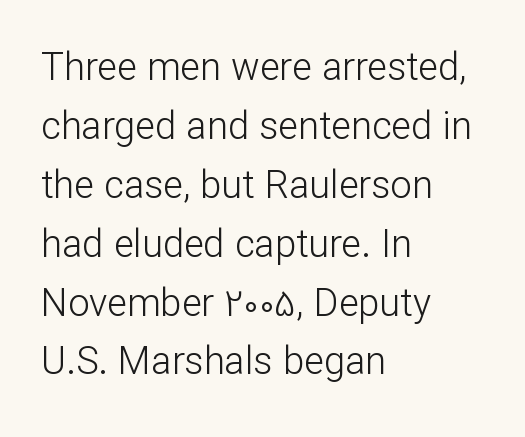
{"serif": "no", "italic": "no", "bold": "no", "weight": "light", "width": "normal", "stroke_contrast": "low", "x_height": "medium", "monospaced": "no", "underline": "no", "align": "left", "line_spacing": "normal", "line_spacing_ratio": 1.55, "letter_spacing": "normal", "letter_spacing_em": 0.0, "glyph_px": 38}
